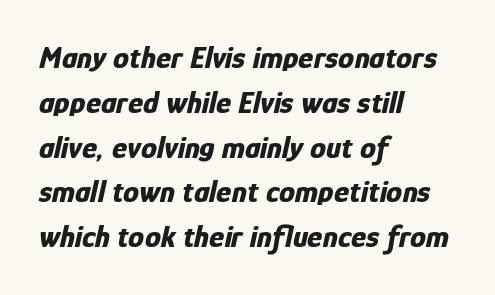
Q: Is the text bold? A: Yes.
Q: Is the text italic (slanted)? A: Yes, it leans right by about 12 degrees.
Q: Is the text underlined? A: No.
Q: How is the paragraph aligned? A: Left-aligned.
Q: Is the spacing between letters normal or unusually wide? A: Normal.
Q: Is the spacing between lines tight, normal or loose? A: Normal.
Q: Width (condensed, normal, or wide)? A: Condensed.
Q: Stroke contrast? A: Low.
Q: x-height? A: Medium.
Q: Monospaced? A: No.
